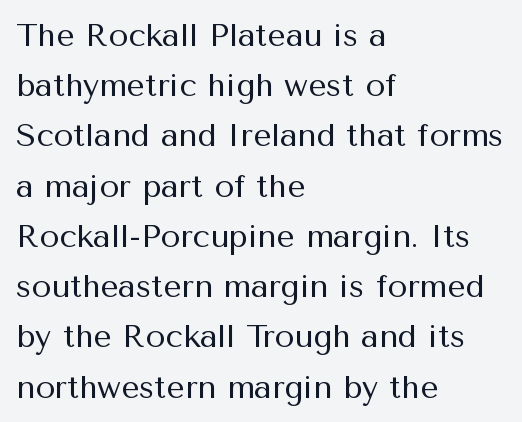
The horizontal fit of the characters is conventional and even. Tall strokes in this sample are plumb rather than angled. Examine the stroke ends and you'll find no serifs. The rows are spaced the way most documents space them. Does the copy run flush right? No — it runs flush left. Has an underline been added? It has not.
